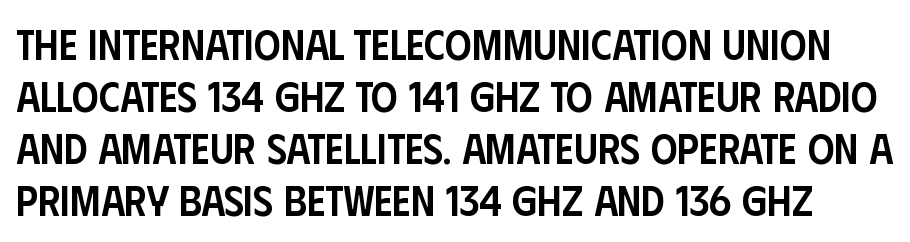
The image shows 42 px semibold, condensed sans-serif type, upright; set line spacing 1.24x, normal letter spacing, not underlined; low stroke contrast and a large x-height.
